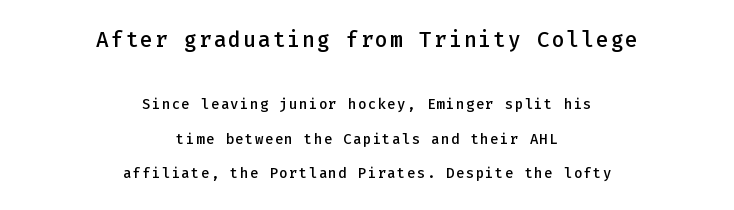
Casual observation: everything's sitting right in the middle. Weight: semibold (demi). Do the letters lean? They stand straight. The lines are spread far apart with generous leading. The baseline area is clear. The emphasis by scale lands on block number one, above.
